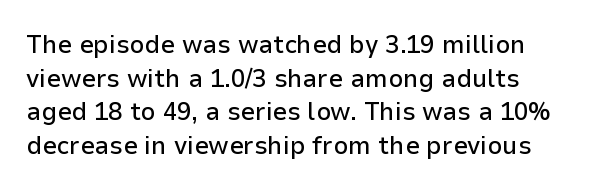
Q: Is the text italic (slanted)? A: No, it is upright.
Q: Is the text underlined? A: No.
Q: Is the spacing between letters normal or unusually wide? A: Normal.
Q: Is the spacing between lines tight, normal or loose? A: Normal.
